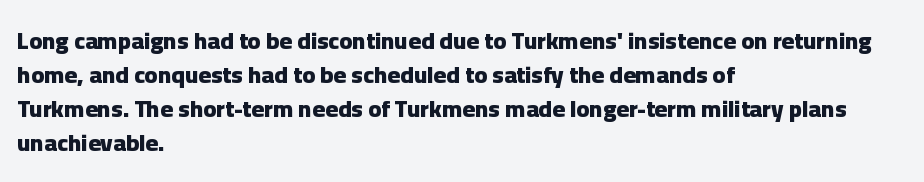
Check under the words: just untouched page. The lettering stays uniformly vertical, giving the passage a roman look. Does the weight exceed regular? Yes, all the way to bold. Leading: standard.
